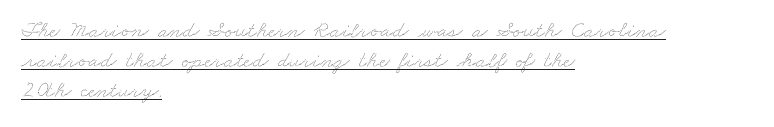
The image shows 23 px text type; set left-aligned, normal line spacing (1.31x), normal letter spacing, underlined.
